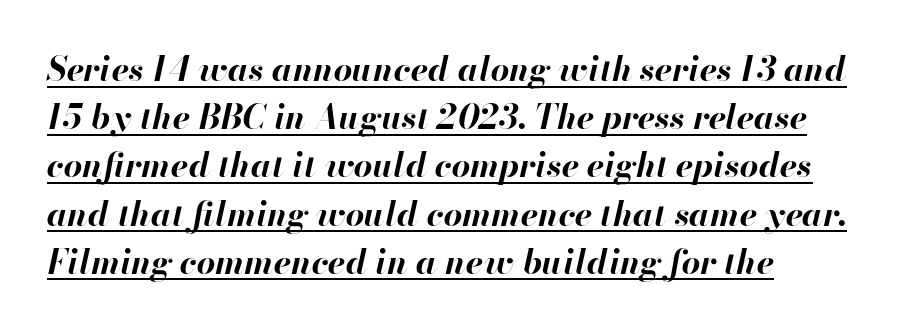
The image shows 33 px bold type, italic (leaning right); set normal line spacing (1.46x), normal letter spacing, underlined; high stroke contrast and a small x-height.
